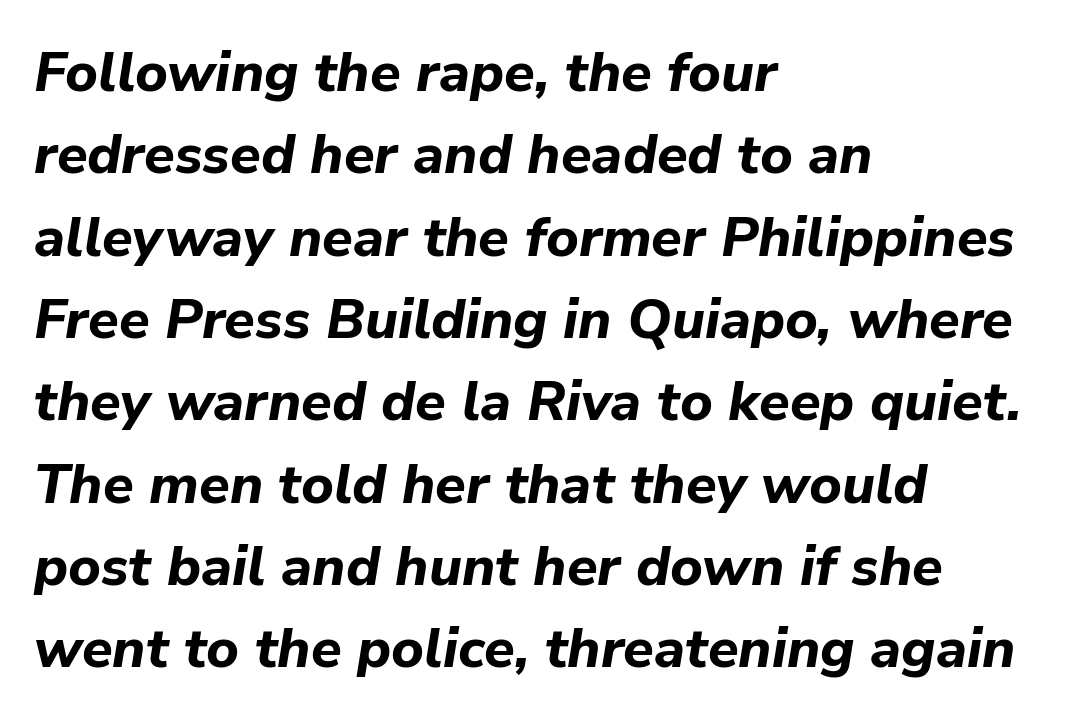
Q: Is the text bold? A: Yes.
Q: Is the text italic (slanted)? A: Yes, it leans right by about 9 degrees.
Q: Is the text underlined? A: No.
Q: How is the paragraph aligned? A: Left-aligned.
Q: Is the spacing between letters normal or unusually wide? A: Normal.
Q: Is the spacing between lines tight, normal or loose? A: Normal.
Q: Width (condensed, normal, or wide)? A: Normal.
Q: Stroke contrast? A: Low.
Q: x-height? A: Medium.
Q: Monospaced? A: No.
